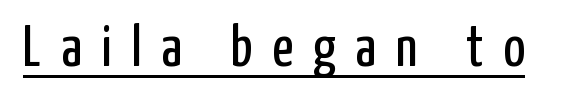
Q: Is the text bold? A: No.
Q: Is the text italic (slanted)? A: No, it is upright.
Q: Is the typeface a serif or a sans-serif typeface? A: Sans-serif.
Q: Is the text underlined? A: Yes.
Q: Is the spacing between letters normal or unusually wide? A: Unusually wide.
Q: Width (condensed, normal, or wide)? A: Condensed.
Q: Stroke contrast? A: Low.
Q: x-height? A: Medium.
Q: Monospaced? A: No.
